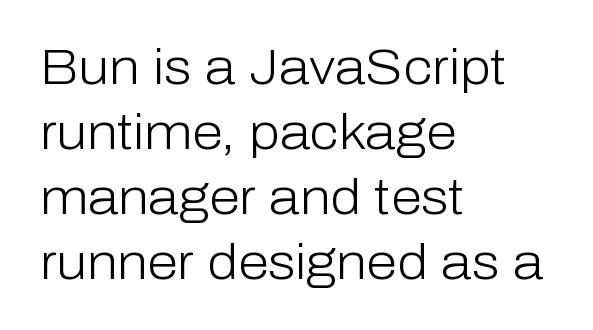
The image shows 50 px light sans-serif type, upright; set left-aligned, normal line spacing (1.3x), normal letter spacing, not underlined; low stroke contrast and a medium x-height.
